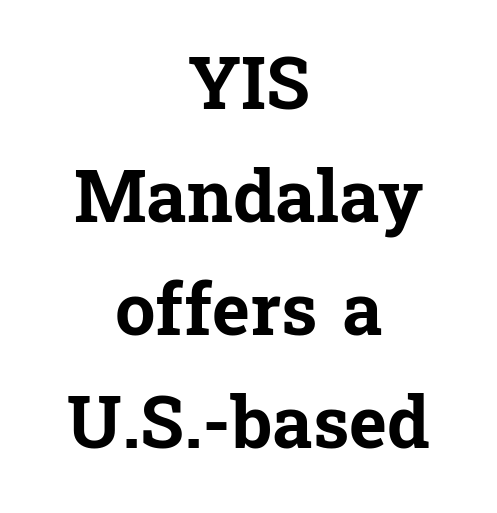
{"serif": "yes", "italic": "no", "bold": "yes", "weight": "bold", "width": "normal", "stroke_contrast": "low", "x_height": "medium", "monospaced": "no", "underline": "no", "align": "center", "line_spacing": "normal", "line_spacing_ratio": 1.57, "letter_spacing": "normal", "letter_spacing_em": 0.0, "glyph_px": 72}
